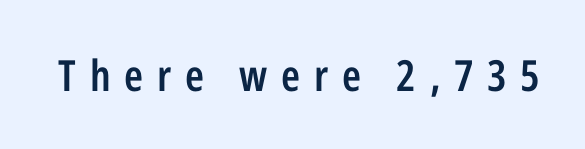
The image shows 43 px semibold, condensed sans-serif type, upright; set unusually wide letter spacing (+0.32 em), not underlined; low stroke contrast and a medium x-height.
